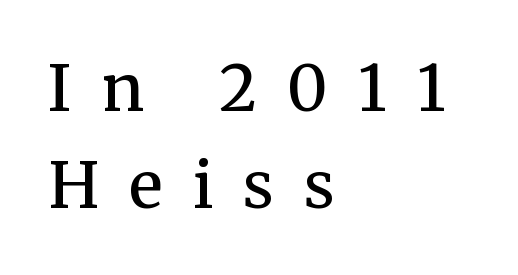
The image shows 64 px regular-weight serif type, upright; set left-aligned, normal line spacing (1.52x), unusually wide letter spacing (+0.47 em), not underlined; medium stroke contrast and a medium x-height.
